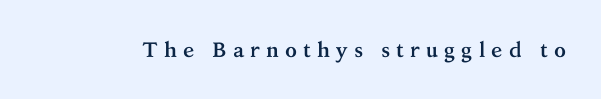
The image shows 21 px bold type, upright; set unusually wide letter spacing (+0.28 em), not underlined.
